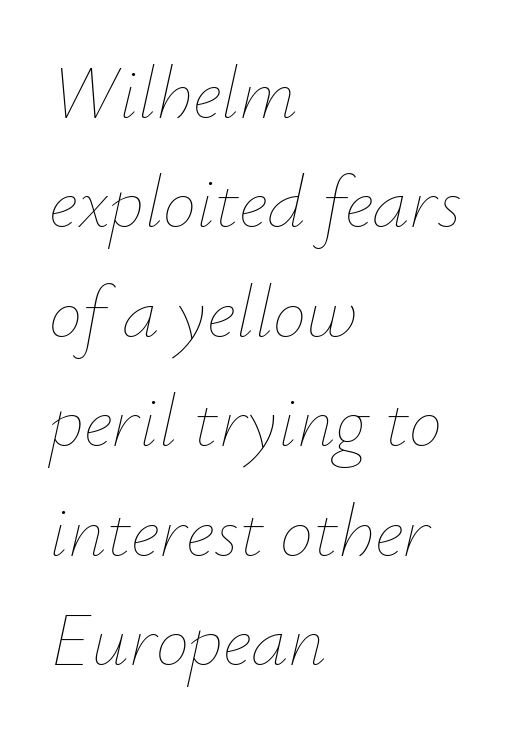
Proportional: the letters do not fall into vertical columns. Words appear dense and cohesive because spacing is normal. Caption: multi-line text, flush left, ragged right. Each new line begins a customary step beneath the previous one. The letters are slanted; this is an italic face. Any mark beneath the type? The region is blank.
